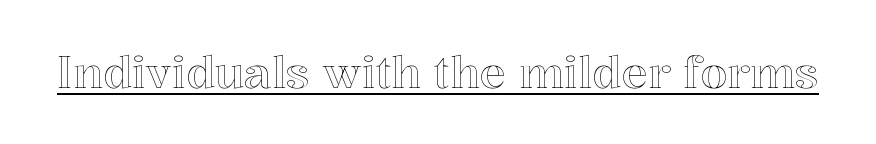
{"italic": "no", "width": "normal", "x_height": "medium", "monospaced": "no", "underline": "yes", "letter_spacing": "normal", "letter_spacing_em": 0.0, "glyph_px": 44}
